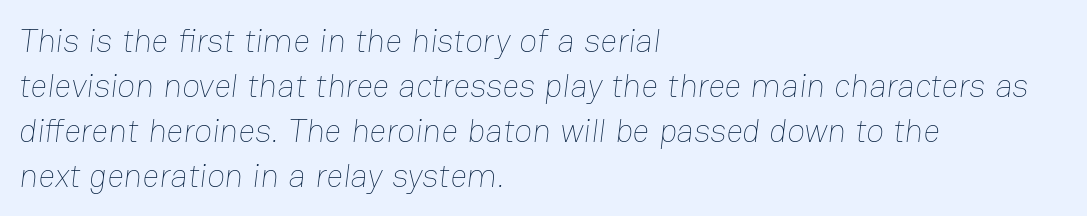
Q: Is the text bold? A: No.
Q: Is the text underlined? A: No.
Q: How is the paragraph aligned? A: Left-aligned.
Q: Is the spacing between letters normal or unusually wide? A: Normal.
Q: Is the spacing between lines tight, normal or loose? A: Normal.
Q: Width (condensed, normal, or wide)? A: Normal.
Q: Stroke contrast? A: Low.
Q: x-height? A: Medium.
Q: Monospaced? A: No.
